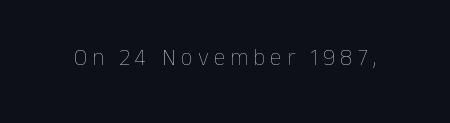
The image shows 23 px text type, upright; set unusually wide letter spacing (+0.23 em), not underlined.
